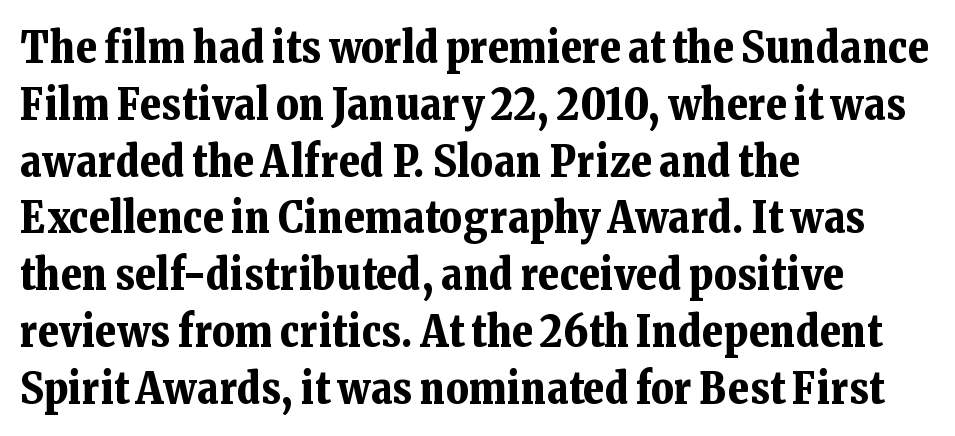
Pretty heavy lettering here — definitely bold. The lines sit at an ordinary, default distance from one another. Has an underline been added? It has not. Glyph-to-glyph distance matches everyday printed text. Caption: multi-line text, flush left, ragged right.
